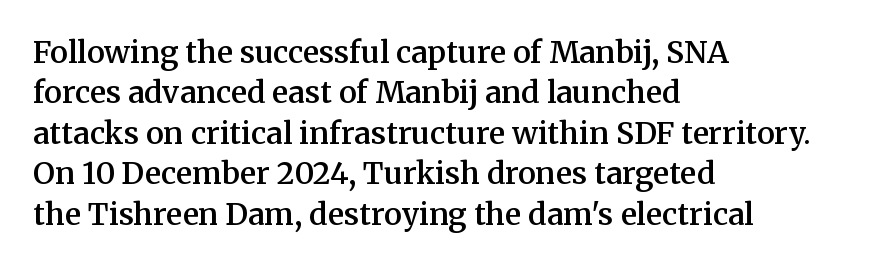
The image shows 30 px semibold serif type, upright; set left-aligned, normal line spacing (1.35x), normal letter spacing, not underlined; medium stroke contrast and a medium x-height.
